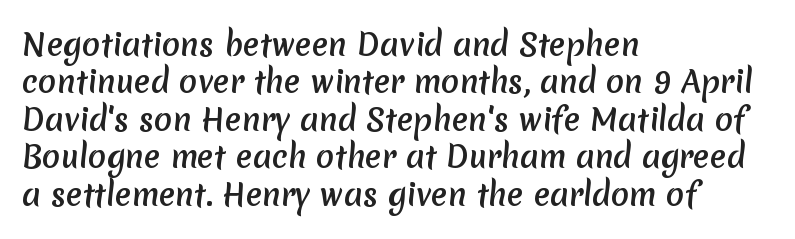
{"serif": "no", "width": "normal", "stroke_contrast": "medium", "x_height": "medium", "monospaced": "no", "underline": "no", "align": "left", "line_spacing": "normal", "line_spacing_ratio": 1.25, "letter_spacing": "normal", "letter_spacing_em": 0.0, "glyph_px": 30}
